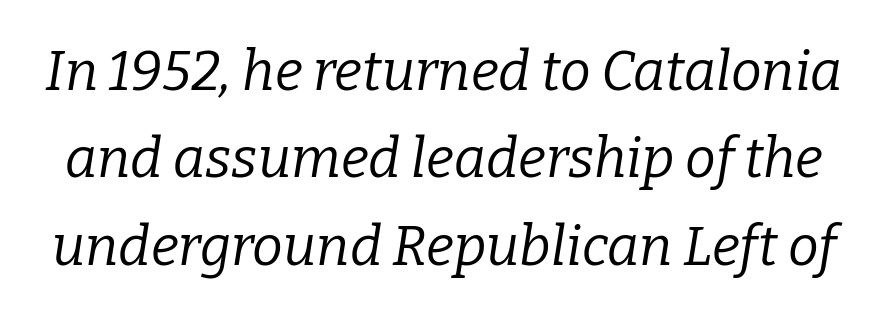
Q: Is the text bold? A: No.
Q: Is the text italic (slanted)? A: Yes, it leans right by about 9 degrees.
Q: Is the typeface a serif or a sans-serif typeface? A: Serif.
Q: Is the text underlined? A: No.
Q: Is the spacing between letters normal or unusually wide? A: Normal.
Q: Is the spacing between lines tight, normal or loose? A: Normal.
Q: Width (condensed, normal, or wide)? A: Normal.
Q: Stroke contrast? A: Low.
Q: x-height? A: Medium.
Q: Monospaced? A: No.
